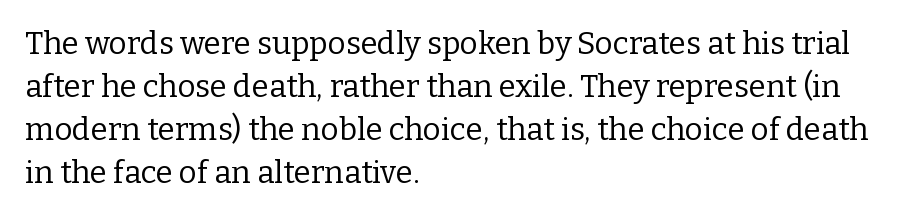
The image shows 31 px regular-weight serif type, upright; set left-aligned, normal line spacing (1.39x), normal letter spacing, not underlined; low stroke contrast and a medium x-height.
